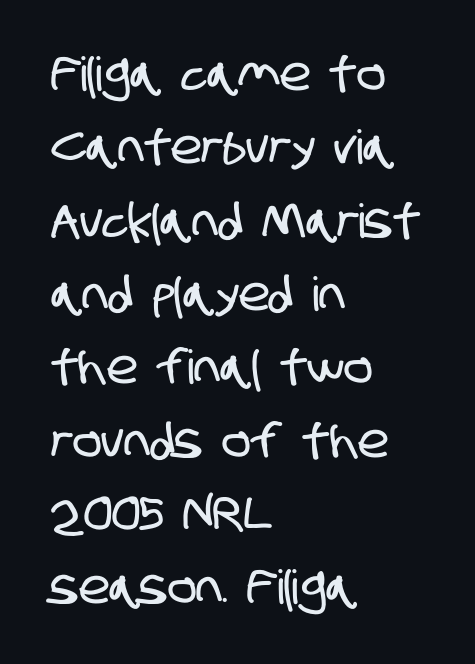
{"serif": "no", "width": "condensed", "stroke_contrast": "low", "x_height": "large", "monospaced": "no", "underline": "no", "align": "left", "line_spacing": "normal", "line_spacing_ratio": 1.56, "letter_spacing": "normal", "letter_spacing_em": 0.0, "glyph_px": 47}
